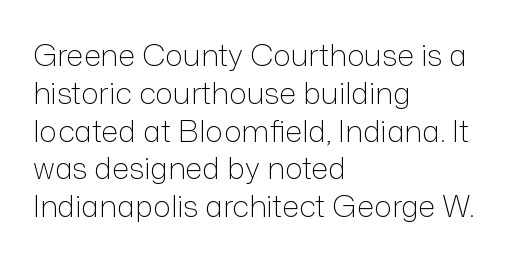
Q: Is the text bold? A: No.
Q: Is the text italic (slanted)? A: No, it is upright.
Q: Is the typeface a serif or a sans-serif typeface? A: Sans-serif.
Q: Is the text underlined? A: No.
Q: How is the paragraph aligned? A: Left-aligned.
Q: Is the spacing between letters normal or unusually wide? A: Normal.
Q: Is the spacing between lines tight, normal or loose? A: Normal.
Q: Width (condensed, normal, or wide)? A: Normal.
Q: Stroke contrast? A: Low.
Q: x-height? A: Medium.
Q: Monospaced? A: No.
